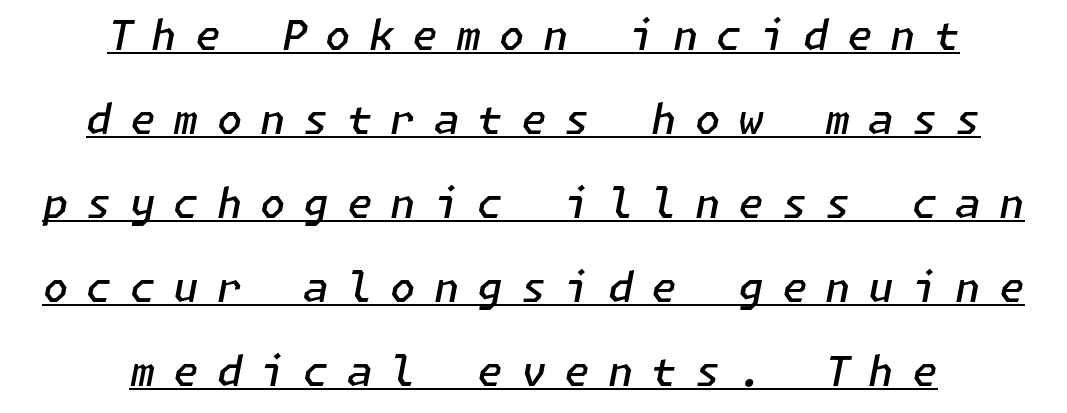
{"italic": "yes", "lean": "right", "slant_degrees": 11, "bold": "semi", "weight": "semibold", "width": "normal", "stroke_contrast": "low", "x_height": "medium", "underline": "yes", "align": "center", "line_spacing": "loose", "line_spacing_ratio": 2.05, "letter_spacing": "wide", "letter_spacing_em": 0.44, "glyph_px": 41}
